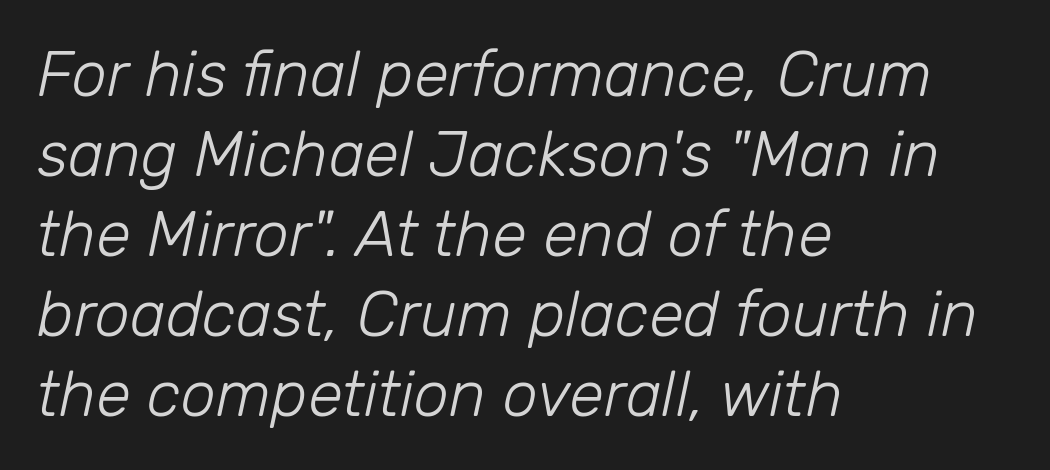
Vertically, the passage feels balanced, rows spaced as you'd expect. The words here are not underlined. Does the copy run flush right? No — it runs flush left. These lines were composed using italics.
